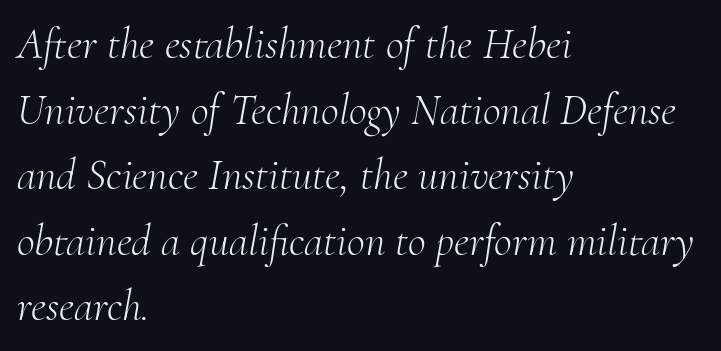
The image shows 44 px light serif type, italic (leaning right); set left-aligned, normal line spacing (1.49x), normal letter spacing, not underlined; medium stroke contrast and a small x-height.
